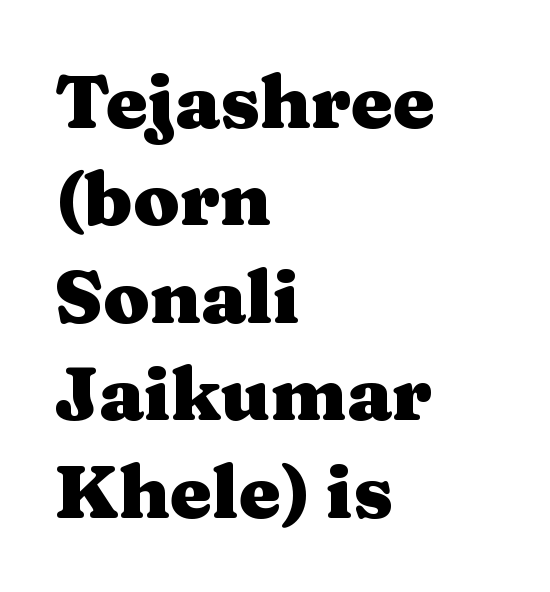
The image shows 75 px heavy, wide serif type, upright; set left-aligned, normal line spacing (1.3x), normal letter spacing, not underlined; medium stroke contrast and a medium x-height.
